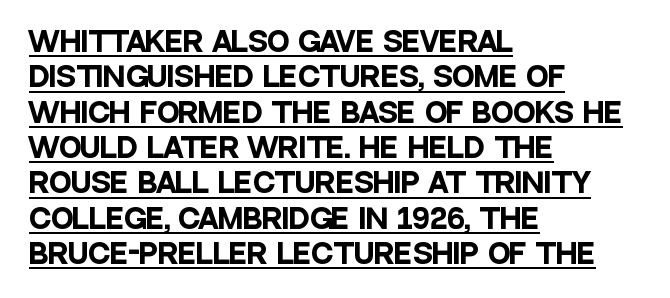
{"italic": "no", "bold": "yes", "underline": "yes", "align": "left", "line_spacing": "normal", "line_spacing_ratio": 1.31, "letter_spacing": "normal", "letter_spacing_em": 0.0, "glyph_px": 27}
